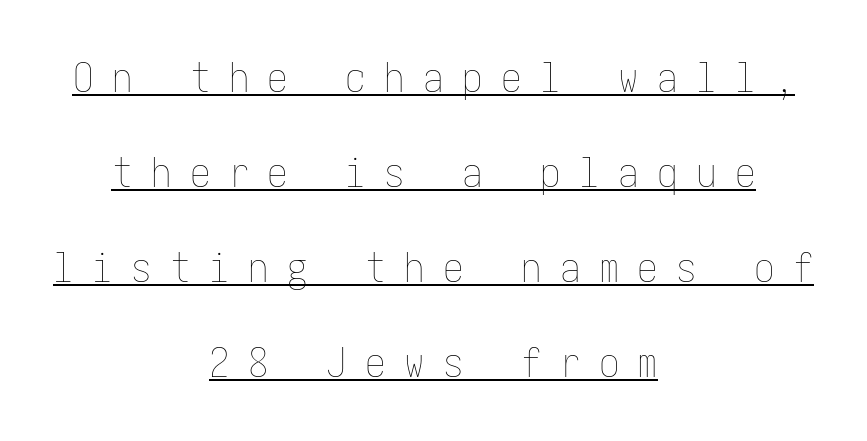
The image shows 41 px thin, condensed type, upright; set centered, loose line spacing (2.32x), unusually wide letter spacing (+0.45 em), underlined; low stroke contrast and a medium x-height.
